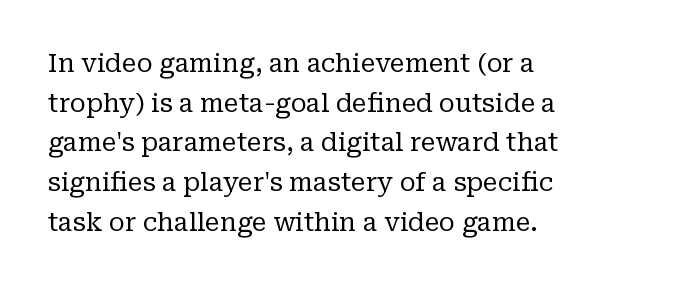
The image shows 25 px text type, upright; set left-aligned, normal line spacing (1.59x), normal letter spacing, not underlined.
